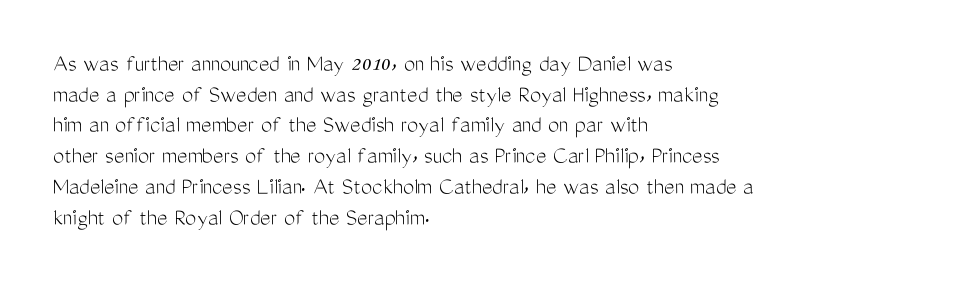
Q: Is the text bold? A: No.
Q: Is the text italic (slanted)? A: No, it is upright.
Q: Is the text underlined? A: No.
Q: How is the paragraph aligned? A: Left-aligned.
Q: Is the spacing between letters normal or unusually wide? A: Normal.
